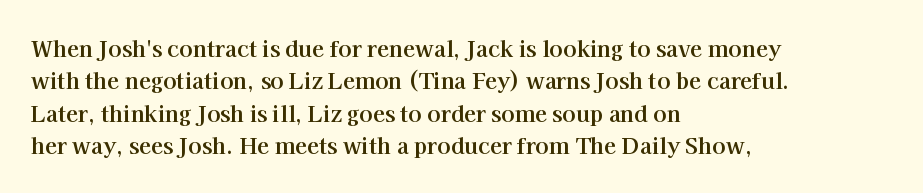
The image shows 22 px bold type, upright; set left-aligned, normal line spacing (1.47x), normal letter spacing, not underlined.
